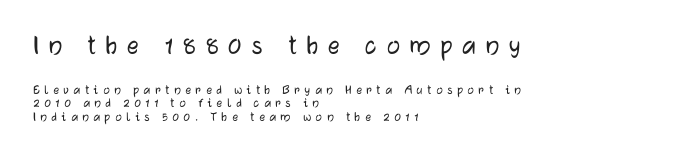
A roman cut, with each character standing at attention. Where is the straight margin? On the left. Look at the tracking — it's clearly loosened, letters drifting apart. Typographically, this falls in the sans-serif category.
